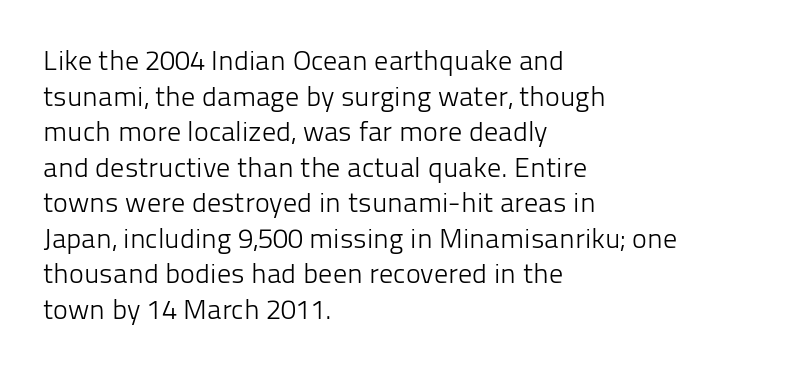
{"serif": "no", "italic": "no", "bold": "no", "weight": "light", "width": "normal", "stroke_contrast": "low", "x_height": "medium", "monospaced": "no", "underline": "no", "align": "left", "line_spacing": "normal", "line_spacing_ratio": 1.27, "letter_spacing": "normal", "letter_spacing_em": 0.0, "glyph_px": 28}
